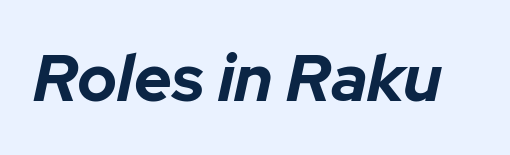
The image shows 66 px bold type, italic (leaning right); set normal letter spacing, not underlined; low stroke contrast and a medium x-height.
